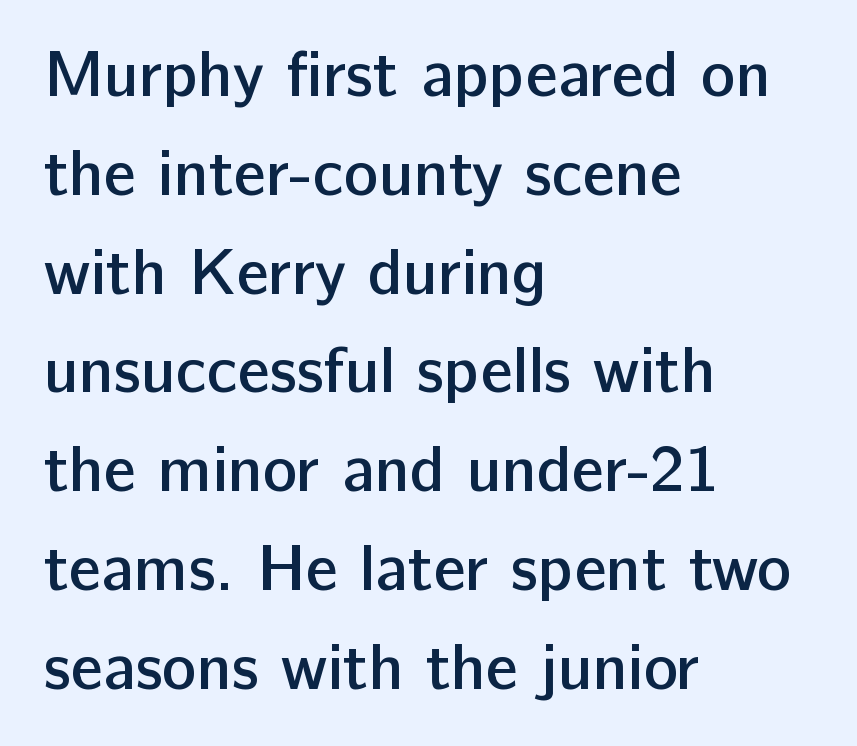
The image shows 65 px semibold sans-serif type, upright; set left-aligned, normal line spacing (1.52x), normal letter spacing, not underlined; low stroke contrast and a medium x-height.
